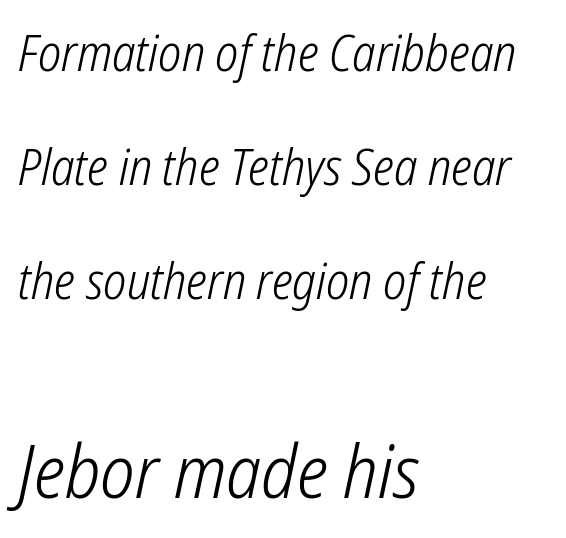
Q: Is the text bold? A: No.
Q: Is the typeface a serif or a sans-serif typeface? A: Sans-serif.
Q: Is the text underlined? A: No.
Q: How is the paragraph aligned? A: Left-aligned.
Q: Is the spacing between letters normal or unusually wide? A: Normal.
Q: Is the spacing between lines tight, normal or loose? A: Loose.
Q: Which block of text is set in a larger size, the first (top) or the second (bottom)? A: The second (bottom) one.
Q: Width (condensed, normal, or wide)? A: Condensed.
Q: Stroke contrast? A: Low.
Q: x-height? A: Medium.
Q: Monospaced? A: No.
